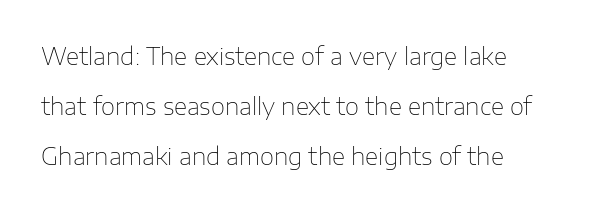
Stems and bowls with no extra thickness — not bold. Students, note that the glyphs here touch the page at normal intervals. Vertical spacing — loose. Rendered with straight, roman letterforms. The lines in this sample share a left origin and differ only in where they stop. The words here are not underlined.
